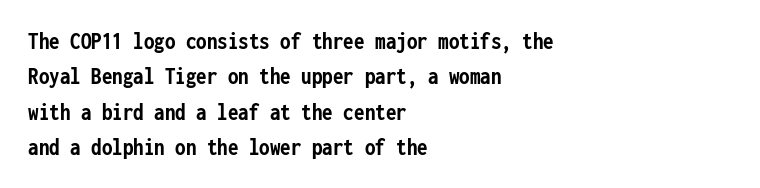
Q: Is the text bold? A: Yes.
Q: Is the text italic (slanted)? A: No, it is upright.
Q: Is the text underlined? A: No.
Q: How is the paragraph aligned? A: Left-aligned.
Q: Is the spacing between letters normal or unusually wide? A: Normal.
Q: Is the spacing between lines tight, normal or loose? A: Normal.
